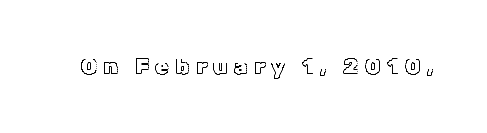
The image shows 22 px text type, upright; set unusually wide letter spacing (+0.28 em), not underlined.
